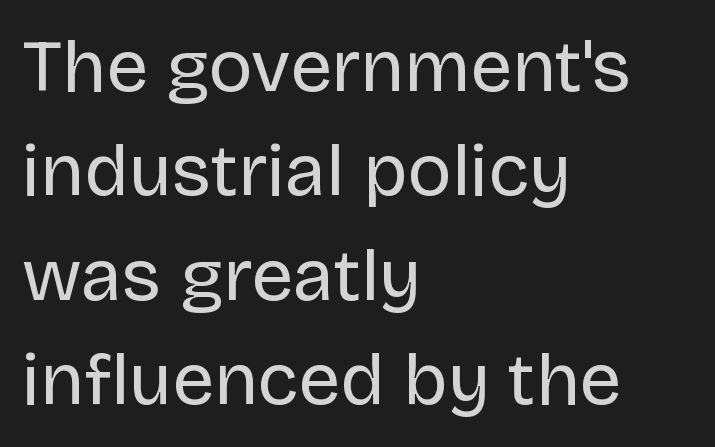
Q: Is the text bold? A: No.
Q: Is the text italic (slanted)? A: No, it is upright.
Q: Is the typeface a serif or a sans-serif typeface? A: Sans-serif.
Q: Is the text underlined? A: No.
Q: How is the paragraph aligned? A: Left-aligned.
Q: Is the spacing between letters normal or unusually wide? A: Normal.
Q: Is the spacing between lines tight, normal or loose? A: Normal.
Q: Width (condensed, normal, or wide)? A: Normal.
Q: Stroke contrast? A: Low.
Q: x-height? A: Large.
Q: Monospaced? A: No.
